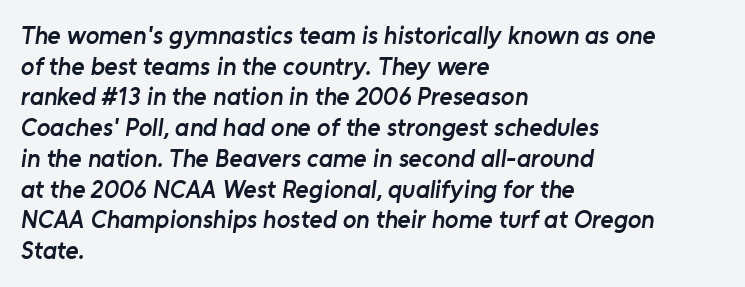
Q: Is the text bold? A: Semi-bold.
Q: Is the text underlined? A: No.
Q: How is the paragraph aligned? A: Left-aligned.
Q: Is the spacing between letters normal or unusually wide? A: Normal.
